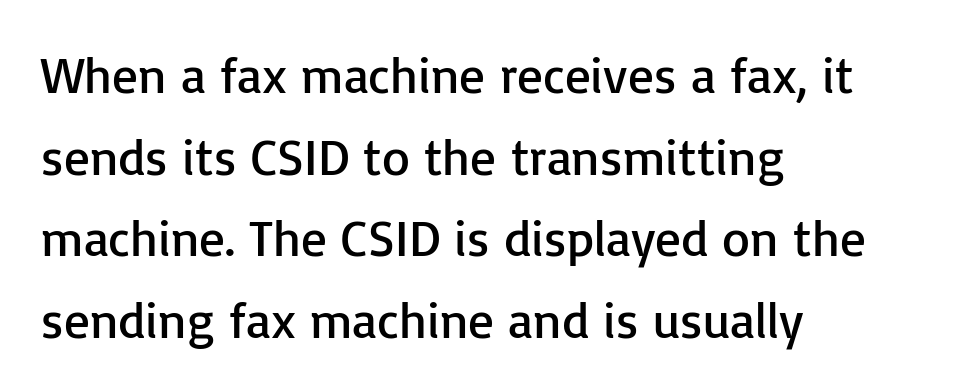
{"serif": "no", "italic": "no", "bold": "no", "weight": "regular", "width": "normal", "stroke_contrast": "low", "x_height": "medium", "monospaced": "no", "underline": "no", "align": "left", "line_spacing": "normal", "line_spacing_ratio": 1.6, "letter_spacing": "normal", "letter_spacing_em": 0.0, "glyph_px": 51}
